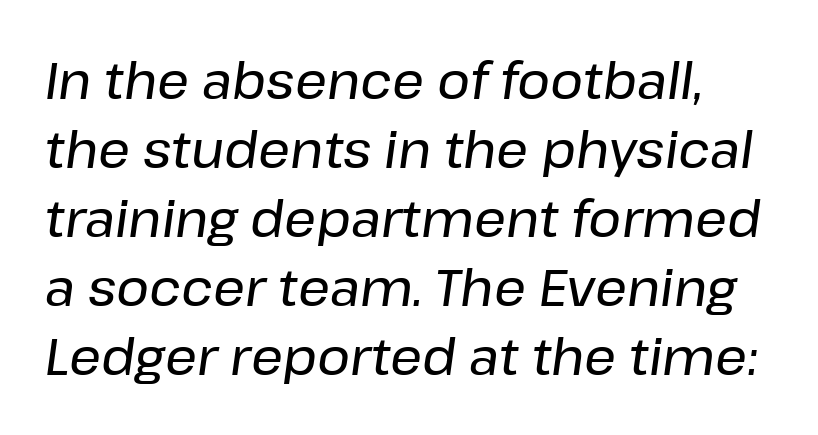
Varying glyph widths throughout — classic text-font behaviour. An italicized treatment has been applied to the whole sample. The foot of each line stays bare and open. Inter-character spacing is left at the font's built-in metrics. This sample keeps an unexceptional amount of space between lines.
